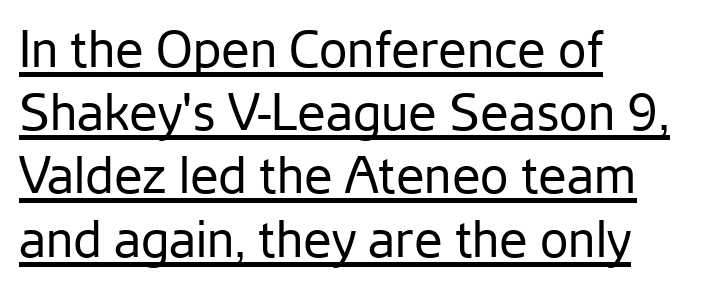
Spacing verdict: proportional, widths tailored to each character. Short note: letters normally spaced. Decoration check: the copy is underlined. Posture: vertical. The characters are drawn with everyday or finer stroke widths.
